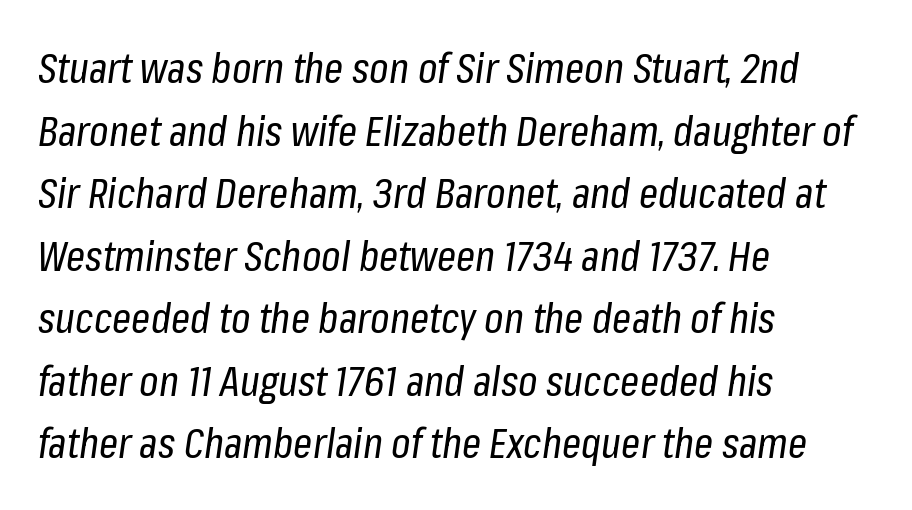
The letters look calm and open, with moderate or lighter stems. Left-aligned paragraph, ragged on the right. Each letter keeps its own natural width here, so spacing adapts to shape. Nobody drew a line under any word here. Whoever set this chose a conventional vertical rhythm.
